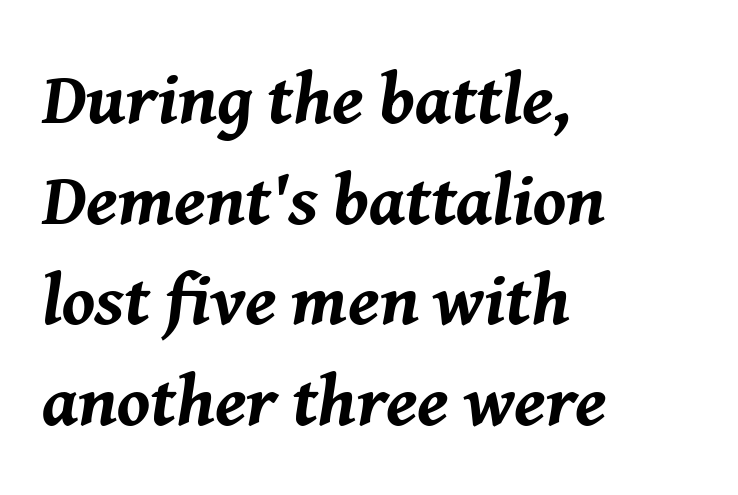
{"italic": "yes", "lean": "right", "slant_degrees": 8, "bold": "yes", "weight": "bold", "width": "normal", "stroke_contrast": "medium", "x_height": "medium", "monospaced": "no", "underline": "no", "align": "left", "line_spacing": "normal", "line_spacing_ratio": 1.38, "letter_spacing": "normal", "letter_spacing_em": 0.0, "glyph_px": 73}
